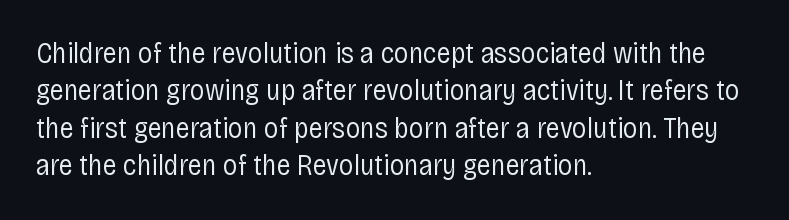
{"serif": "no", "italic": "no", "bold": "no", "weight": "regular", "width": "condensed", "stroke_contrast": "low", "x_height": "large", "monospaced": "no", "underline": "no", "align": "left", "line_spacing": "normal", "line_spacing_ratio": 1.29, "letter_spacing": "normal", "letter_spacing_em": 0.0, "glyph_px": 29}
